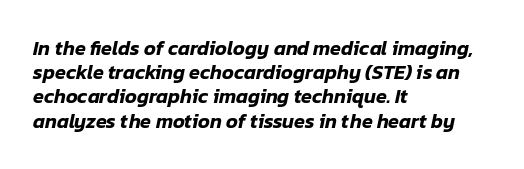
Short note: letters normally spaced. Line starts are locked; line ends wander. These lines were composed using italics. Lines of text with bare space underneath.
